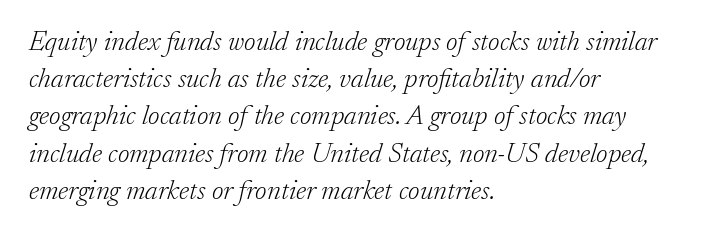
The passage shown is typed in a proportional face where columns would drift. Short and long lines alike share a common starting point at left. Stems here are at most as thick as an everyday book face. The font's italic variant was chosen for this text. The glyphs are unaccompanied by any horizontal stroke below them.
